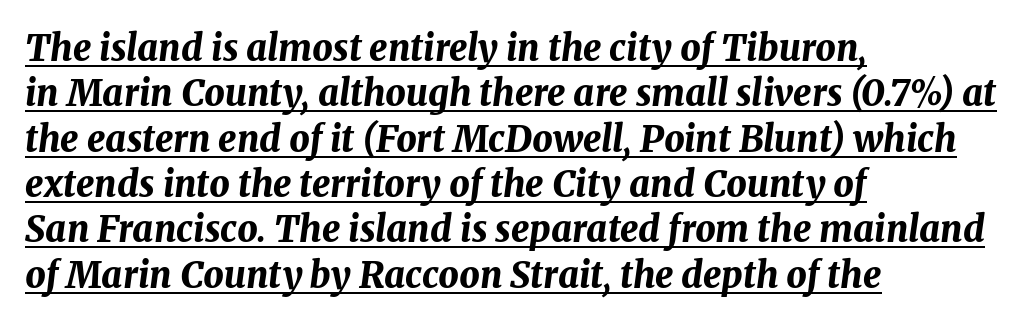
The image shows 36 px bold type, italic (leaning right); set left-aligned, normal line spacing (1.26x), normal letter spacing, underlined; medium stroke contrast and a medium x-height.
